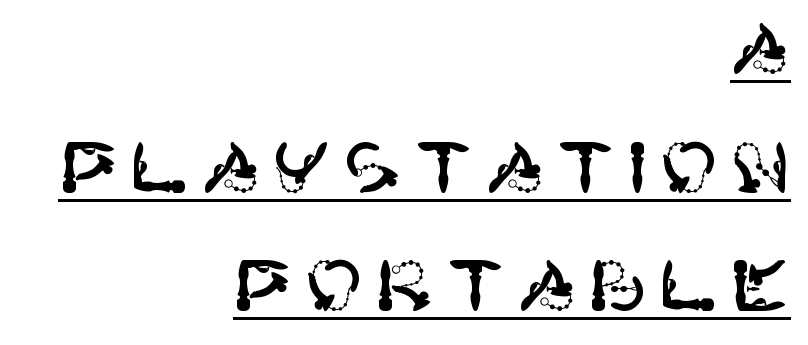
The image shows 71 px sans-serif type, upright; set right-aligned, normal line spacing (1.67x), underlined; high stroke contrast and a large x-height.
